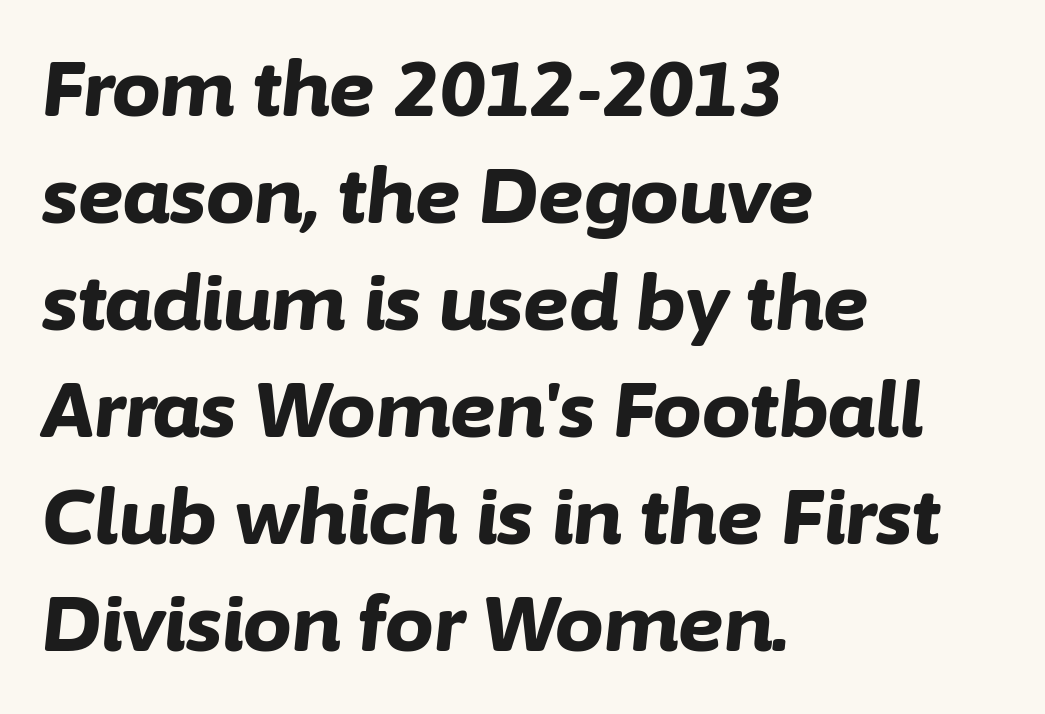
{"italic": "yes", "lean": "right", "slant_degrees": 6, "bold": "yes", "weight": "bold", "width": "normal", "stroke_contrast": "low", "x_height": "medium", "monospaced": "no", "underline": "no", "align": "left", "line_spacing": "normal", "line_spacing_ratio": 1.39, "letter_spacing": "normal", "letter_spacing_em": 0.0, "glyph_px": 77}
